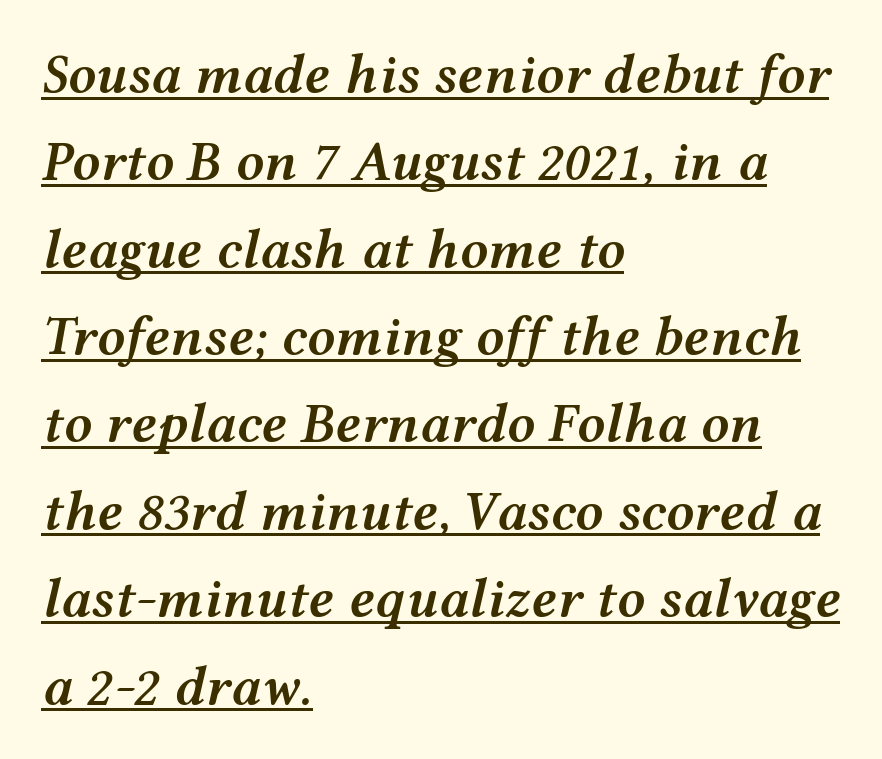
Q: Is the text bold? A: Semi-bold.
Q: Is the text italic (slanted)? A: Yes, it leans right by about 12 degrees.
Q: Is the text underlined? A: Yes.
Q: How is the paragraph aligned? A: Left-aligned.
Q: Is the spacing between letters normal or unusually wide? A: Normal.
Q: Is the spacing between lines tight, normal or loose? A: Normal.
Q: Width (condensed, normal, or wide)? A: Wide.
Q: Stroke contrast? A: Medium.
Q: x-height? A: Medium.
Q: Monospaced? A: No.
